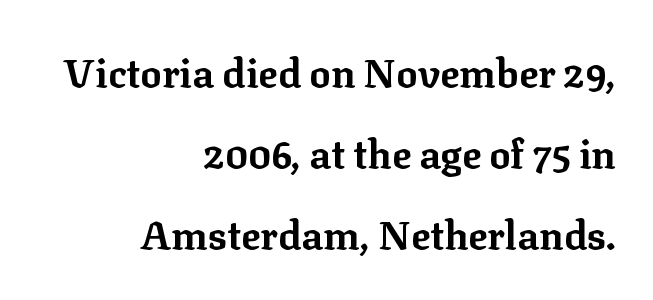
A great deal of white space separates one row of letters from the next. The typesetter chose a ragged-left arrangement here. In terms of weight, the rendering is a true, heavy bold. Ascenders rise straight up at ninety degrees.
